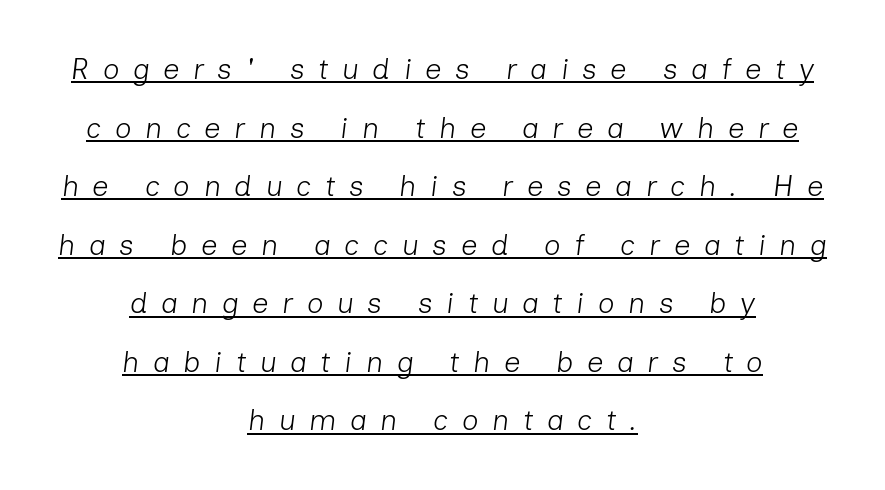
{"italic": "yes", "lean": "right", "slant_degrees": 7, "bold": "no", "weight": "light", "width": "normal", "stroke_contrast": "low", "x_height": "medium", "monospaced": "no", "underline": "yes", "align": "center", "line_spacing": "loose", "line_spacing_ratio": 2.02, "letter_spacing": "wide", "letter_spacing_em": 0.47, "glyph_px": 29}
